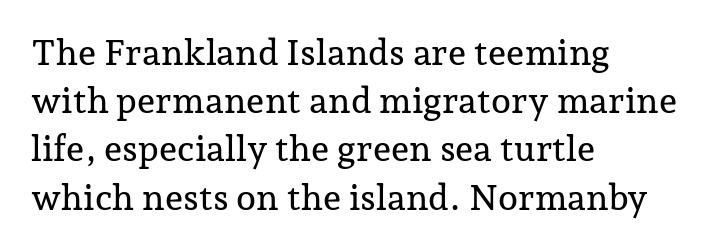
The image shows 36 px serif type, upright; set left-aligned, normal line spacing (1.34x), normal letter spacing, not underlined; low stroke contrast and a medium x-height.
